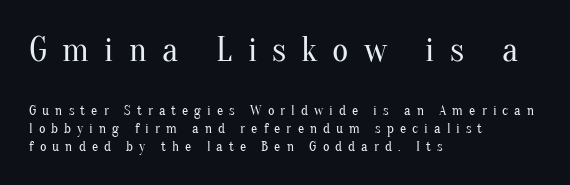
The image shows 35 px regular-weight serif type, upright; set left-aligned, normal line spacing (1.29x), unusually wide letter spacing (+0.43 em), not underlined; the first (top) block is 2.5x larger; medium stroke contrast and a small x-height.
